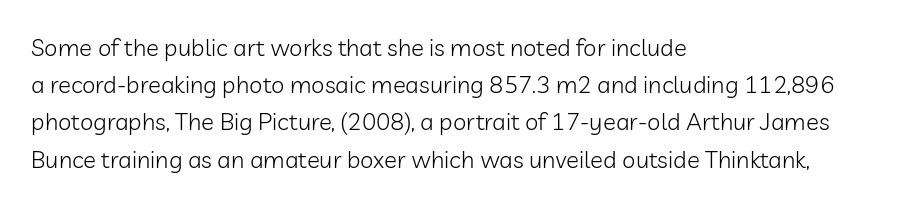
The image shows 24 px text type, upright; set left-aligned, normal line spacing (1.55x), normal letter spacing, not underlined.
